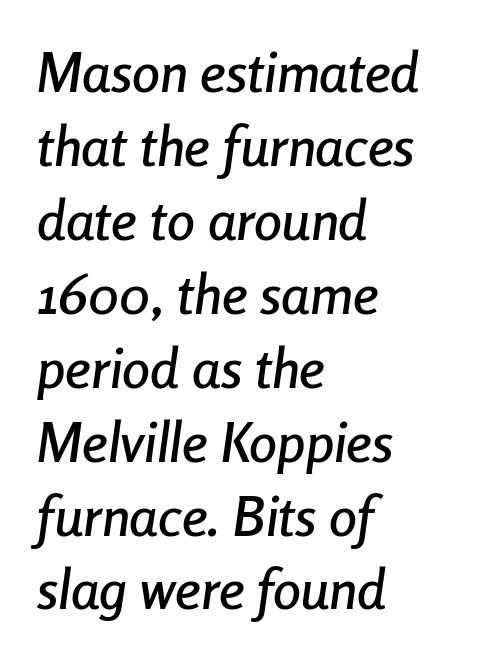
Q: Is the text italic (slanted)? A: Yes, it leans right by about 8 degrees.
Q: Is the text underlined? A: No.
Q: How is the paragraph aligned? A: Left-aligned.
Q: Is the spacing between letters normal or unusually wide? A: Normal.
Q: Is the spacing between lines tight, normal or loose? A: Normal.
Q: Width (condensed, normal, or wide)? A: Condensed.
Q: Stroke contrast? A: Low.
Q: x-height? A: Medium.
Q: Monospaced? A: No.
